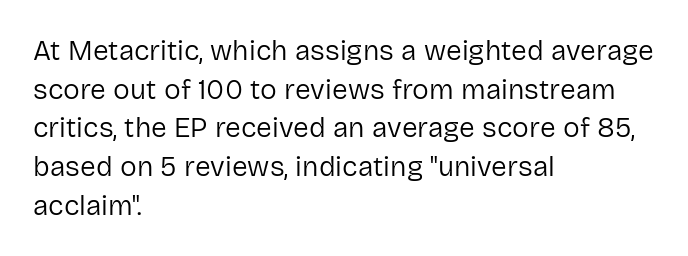
The image shows 28 px regular-weight sans-serif type, upright; set left-aligned, normal line spacing (1.38x), normal letter spacing, not underlined; low stroke contrast and a medium x-height.
